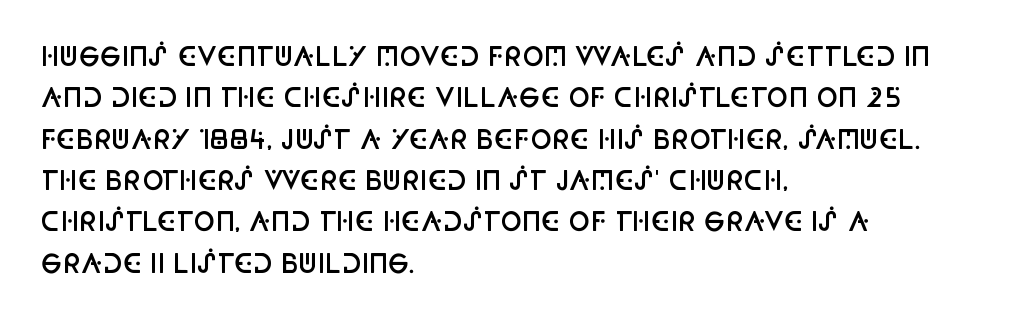
The lines are quadded left. Descenders hang freely into open space. Semibold letterforms, between regular and bold. Observe the ordinary spacing: letters are neighbours, not strangers.
